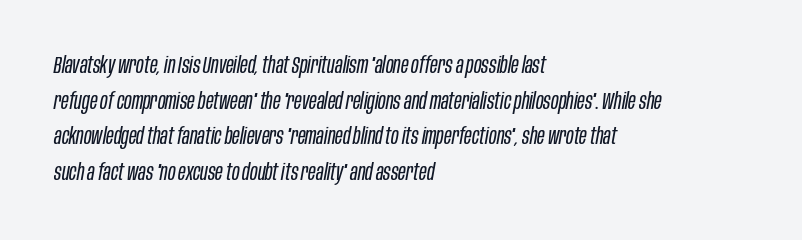
{"italic": "yes", "lean": "right", "slant_degrees": 10, "bold": "no", "underline": "no", "align": "left", "line_spacing": "normal", "line_spacing_ratio": 1.55, "letter_spacing": "normal", "letter_spacing_em": 0.0, "glyph_px": 23}
